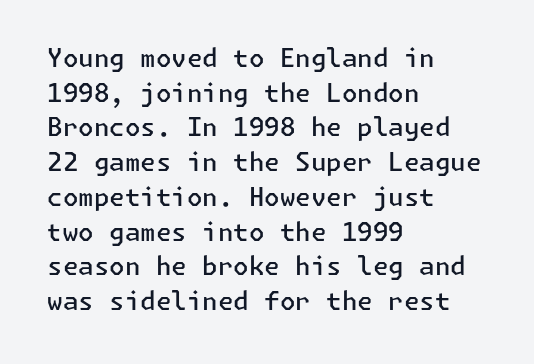
Q: Is the text bold? A: Semi-bold.
Q: Is the text italic (slanted)? A: No, it is upright.
Q: Is the text underlined? A: No.
Q: How is the paragraph aligned? A: Left-aligned.
Q: Is the spacing between letters normal or unusually wide? A: Normal.
Q: Is the spacing between lines tight, normal or loose? A: Normal.
